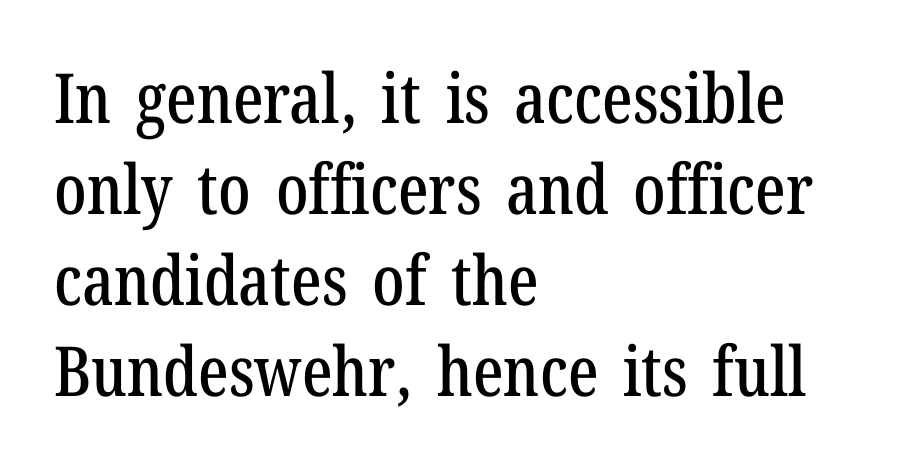
Q: Is the text italic (slanted)? A: No, it is upright.
Q: Is the typeface a serif or a sans-serif typeface? A: Serif.
Q: Is the text underlined? A: No.
Q: How is the paragraph aligned? A: Left-aligned.
Q: Is the spacing between letters normal or unusually wide? A: Normal.
Q: Is the spacing between lines tight, normal or loose? A: Normal.
Q: Width (condensed, normal, or wide)? A: Condensed.
Q: Stroke contrast? A: Low.
Q: x-height? A: Medium.
Q: Monospaced? A: No.
